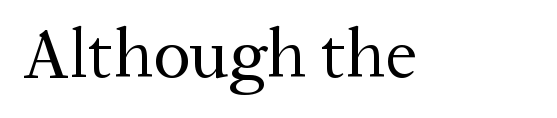
The image shows 71 px regular-weight serif type, upright; set normal letter spacing, not underlined; medium stroke contrast and a medium x-height.
